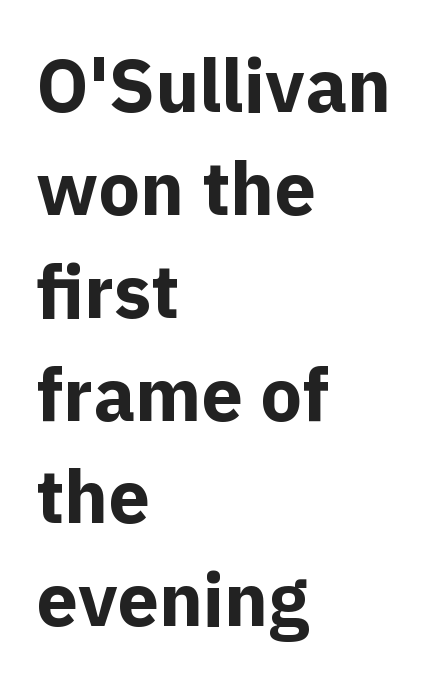
{"serif": "no", "italic": "no", "bold": "yes", "weight": "bold", "width": "normal", "x_height": "medium", "monospaced": "no", "underline": "no", "align": "left", "line_spacing": "normal", "line_spacing_ratio": 1.39, "letter_spacing": "normal", "letter_spacing_em": 0.0, "glyph_px": 74}
